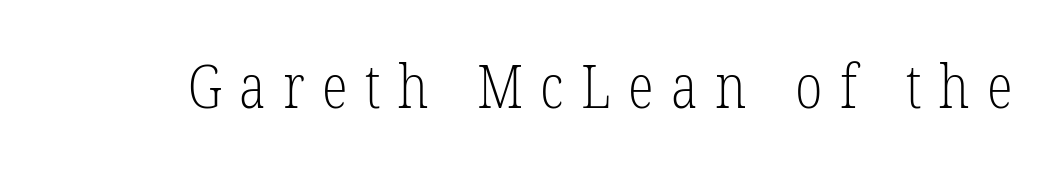
{"serif": "yes", "italic": "no", "bold": "no", "weight": "light", "width": "condensed", "stroke_contrast": "low", "x_height": "medium", "monospaced": "no", "underline": "no", "letter_spacing": "wide", "letter_spacing_em": 0.29, "glyph_px": 60}
